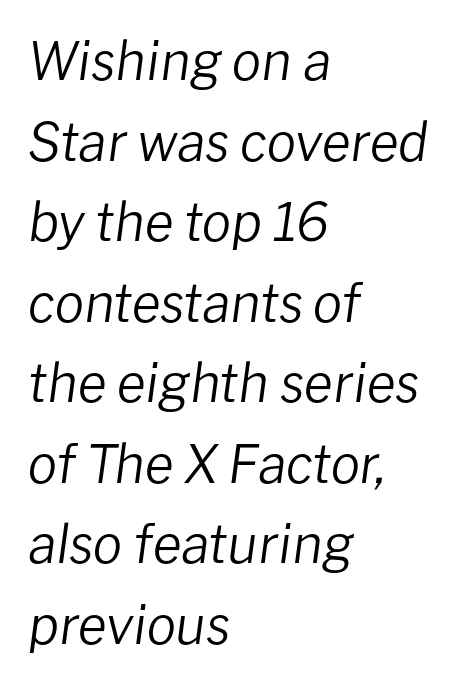
Q: Is the text bold? A: No.
Q: Is the text italic (slanted)? A: Yes, it leans right by about 8 degrees.
Q: Is the text underlined? A: No.
Q: How is the paragraph aligned? A: Left-aligned.
Q: Is the spacing between letters normal or unusually wide? A: Normal.
Q: Is the spacing between lines tight, normal or loose? A: Normal.
Q: Width (condensed, normal, or wide)? A: Normal.
Q: Stroke contrast? A: Low.
Q: x-height? A: Medium.
Q: Monospaced? A: No.
